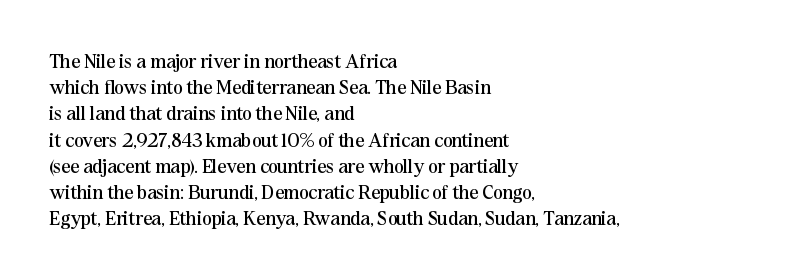
No chunkiness to these letters — they're not bold. Alignment: flush left. Do the letters lean? They stand straight. Horizontal bands of white between lines are of average thickness. Has an underline been added? It has not. Is the letter spacing exaggerated? No — it looks like the ordinary default.
